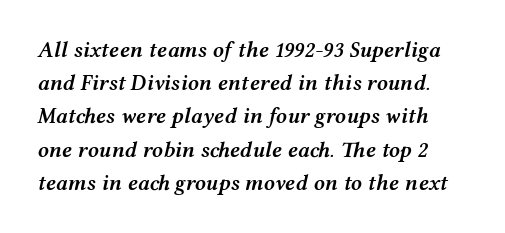
Vertical spacing — default. Would a proofreader flag this as italicized? Yes. The words here are not underlined. The type is set solid horizontally, with unmodified tracking. Strokes here are thickened, but only to semibold level.
